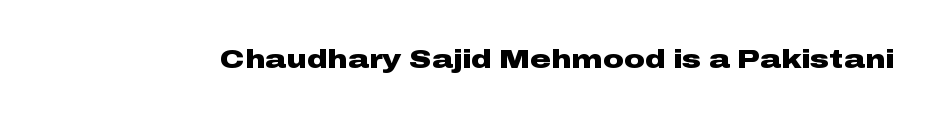
The image shows 26 px bold type, upright; set normal letter spacing, not underlined.
